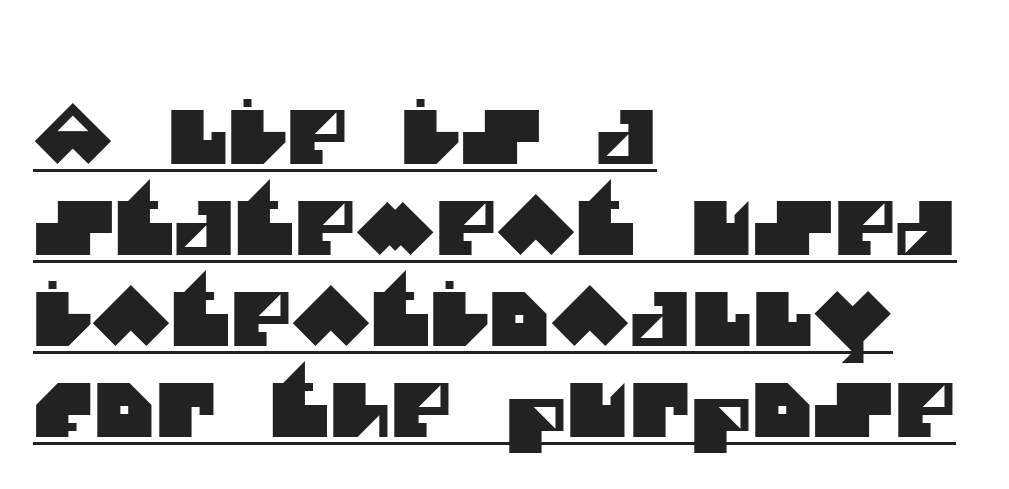
A sans-serif font was chosen for this passage. Inter-character spacing is left at the font's built-in metrics. If you drew a ruler down the left edge, every line would touch it. These characters rest on top of a visible drawn line. Looks like regular typesetting: each glyph gets only the width it needs.
